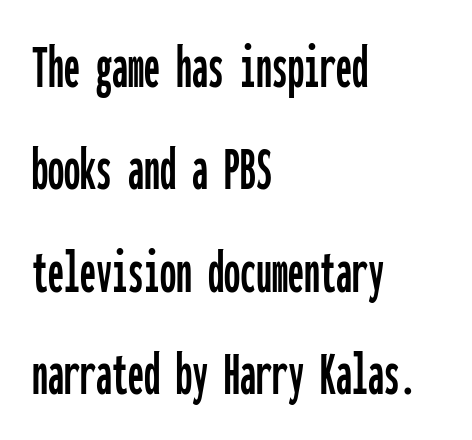
{"serif": "no", "italic": "no", "width": "condensed", "stroke_contrast": "low", "x_height": "medium", "monospaced": "yes", "underline": "no", "align": "left", "line_spacing": "normal", "line_spacing_ratio": 1.6, "letter_spacing": "normal", "letter_spacing_em": 0.0, "glyph_px": 64}
